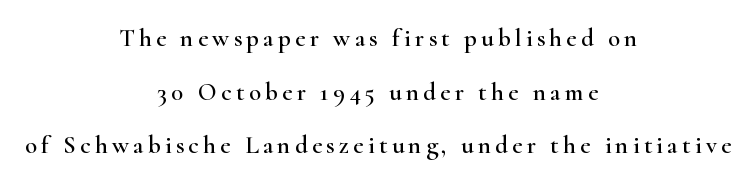
The image shows 25 px text type, upright; set centered, loose line spacing (2.15x), not underlined.
